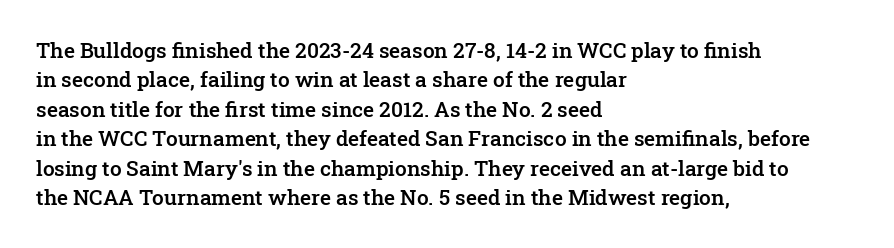
The space between consecutive lines is moderate. Its strokes are somewhat broadened, the hallmark of semibold type. Tracking value appears to be zero — textbook default spacing. These lines are set flush left with a ragged right edge. Underlining? Definitely not there. If you drew a line through each stem, it would be perfectly vertical.
